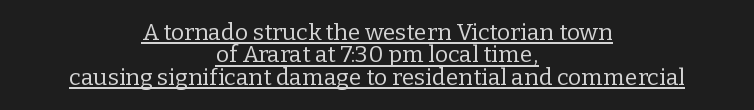
Q: Is the text bold? A: No.
Q: Is the text italic (slanted)? A: No, it is upright.
Q: Is the text underlined? A: Yes.
Q: How is the paragraph aligned? A: Centered.
Q: Is the spacing between letters normal or unusually wide? A: Normal.
Q: Is the spacing between lines tight, normal or loose? A: Tight.
